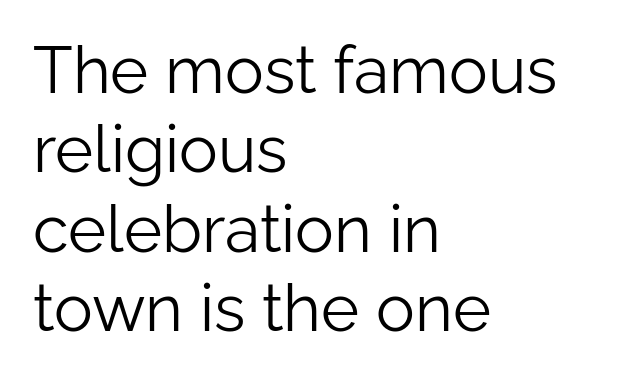
Q: Is the text bold? A: No.
Q: Is the text italic (slanted)? A: No, it is upright.
Q: Is the typeface a serif or a sans-serif typeface? A: Sans-serif.
Q: Is the text underlined? A: No.
Q: How is the paragraph aligned? A: Left-aligned.
Q: Is the spacing between letters normal or unusually wide? A: Normal.
Q: Width (condensed, normal, or wide)? A: Normal.
Q: Stroke contrast? A: Low.
Q: x-height? A: Medium.
Q: Monospaced? A: No.
